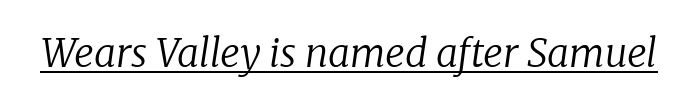
The image shows 39 px regular-weight serif type, italic (leaning right); set normal letter spacing, underlined; low stroke contrast and a medium x-height.
